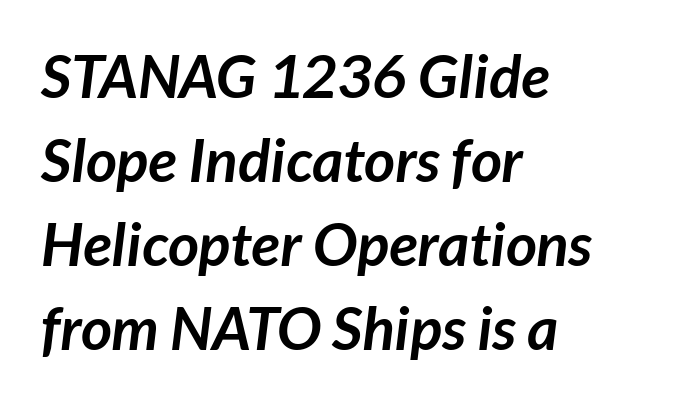
Q: Is the text bold? A: Yes.
Q: Is the typeface a serif or a sans-serif typeface? A: Sans-serif.
Q: Is the text underlined? A: No.
Q: How is the paragraph aligned? A: Left-aligned.
Q: Is the spacing between letters normal or unusually wide? A: Normal.
Q: Is the spacing between lines tight, normal or loose? A: Normal.
Q: Width (condensed, normal, or wide)? A: Normal.
Q: Stroke contrast? A: Low.
Q: x-height? A: Medium.
Q: Monospaced? A: No.
